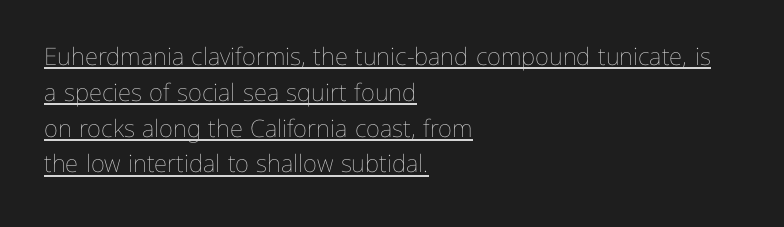
Q: Is the text bold? A: No.
Q: Is the text italic (slanted)? A: No, it is upright.
Q: Is the text underlined? A: Yes.
Q: How is the paragraph aligned? A: Left-aligned.
Q: Is the spacing between letters normal or unusually wide? A: Normal.
Q: Is the spacing between lines tight, normal or loose? A: Normal.
